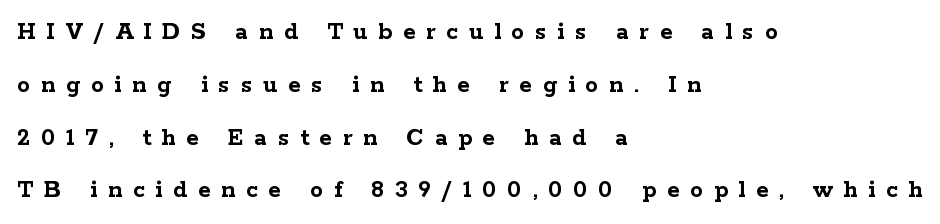
The image shows 26 px bold type, upright; set left-aligned, loose line spacing (2.03x), unusually wide letter spacing (+0.41 em), not underlined.
